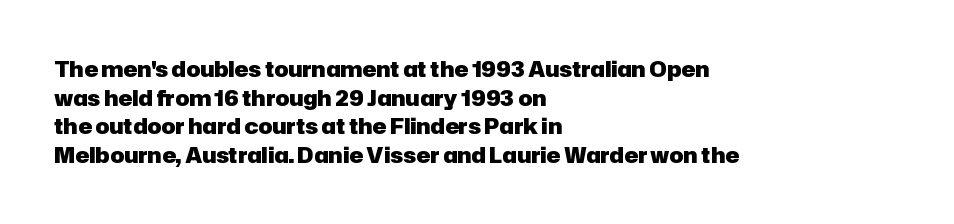
{"italic": "no", "bold": "yes", "underline": "no", "align": "left", "line_spacing": "normal", "line_spacing_ratio": 1.36, "letter_spacing": "normal", "letter_spacing_em": 0.0, "glyph_px": 21}
